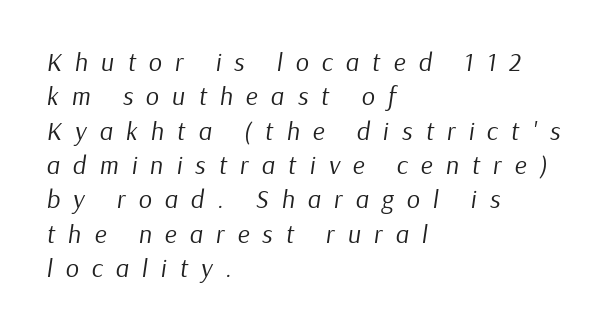
You could only call the tracking loose — the letters float apart. The words here are not underlined. The strokes carry an ordinary text weight at most. The setting favours the left margin, as ordinary paragraphs usually do. Notice how descenders clear the ascenders below comfortably — that's standard leading.
